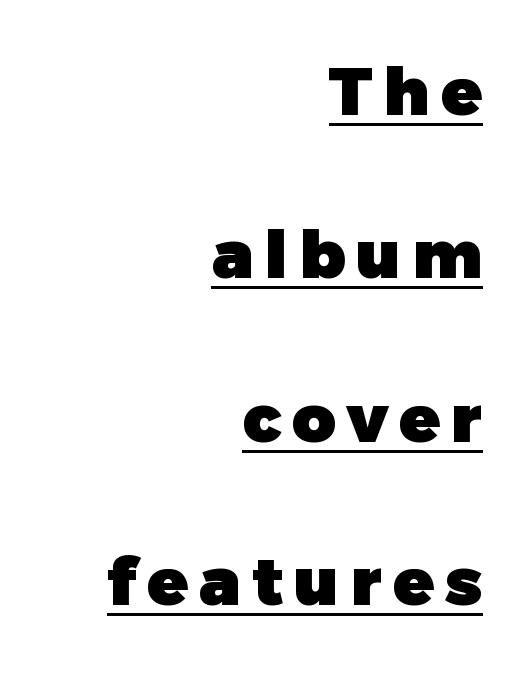
These lines are composed in type without serifs. The axis of the letterforms is exactly vertical. Typeset ragged left — the right edge is the straight one. Caption: bold face, heavy strokes.
